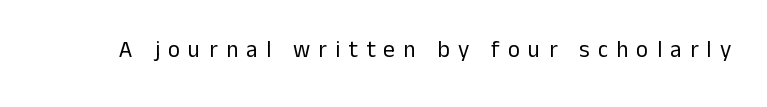
{"italic": "no", "bold": "no", "underline": "no", "letter_spacing": "wide", "letter_spacing_em": 0.36, "glyph_px": 23}
